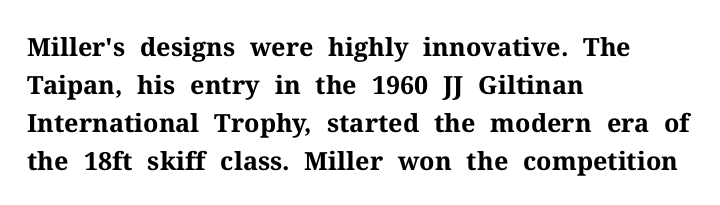
Leftover space on each line is placed entirely after the last word. Normally led — the rows are evenly, conventionally spaced. Type without underlining. Here the glyphs are tracked normally, forming tight word shapes.
